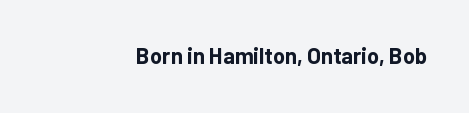
Short note: letters normally spaced. Words float on clear page, feet unadorned. The letters stand upright; this is a roman face. Heavy, bold letterforms.
